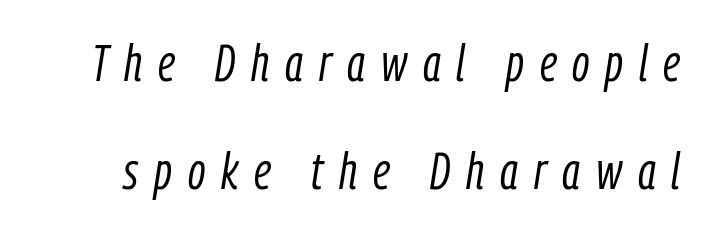
The image shows 51 px light, condensed type, italic (leaning right); set loose line spacing (2.12x), unusually wide letter spacing (+0.31 em), not underlined; low stroke contrast and a medium x-height.
